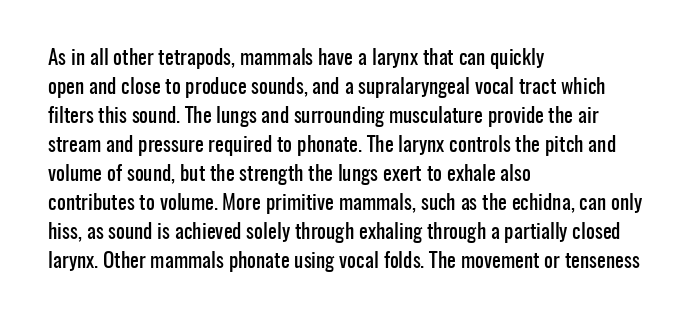
Does the leading feel generous? No, just average. Nobody touched the tracking dial on this one. This is the regular roman posture of the typeface. Visually the block forms a straight wall on the left and a jagged coastline on the right.
